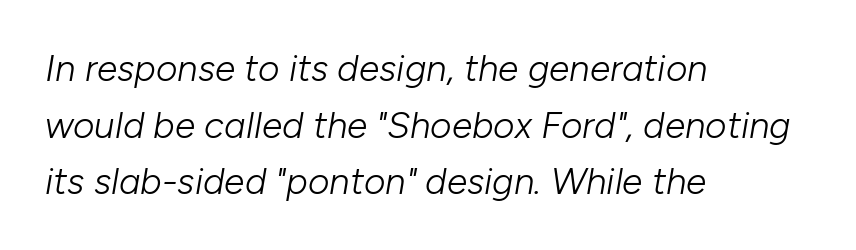
{"italic": "yes", "lean": "right", "slant_degrees": 10, "bold": "no", "weight": "light", "width": "normal", "stroke_contrast": "low", "x_height": "medium", "monospaced": "no", "underline": "no", "align": "left", "line_spacing": "normal", "line_spacing_ratio": 1.53, "letter_spacing": "normal", "letter_spacing_em": 0.0, "glyph_px": 37}
